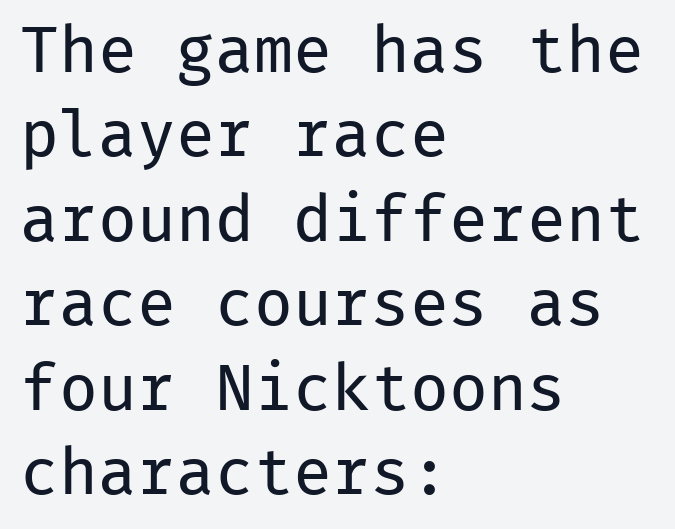
{"serif": "no", "italic": "no", "bold": "no", "weight": "regular", "width": "normal", "stroke_contrast": "low", "x_height": "medium", "monospaced": "yes", "underline": "no", "align": "left", "line_spacing": "normal", "line_spacing_ratio": 1.3, "letter_spacing": "normal", "letter_spacing_em": 0.0, "glyph_px": 65}
